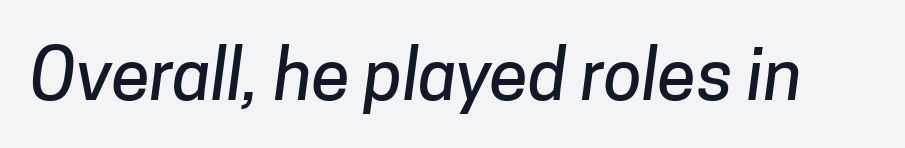
{"serif": "no", "width": "normal", "stroke_contrast": "low", "x_height": "medium", "monospaced": "no", "underline": "no", "letter_spacing": "normal", "letter_spacing_em": 0.0, "glyph_px": 70}
